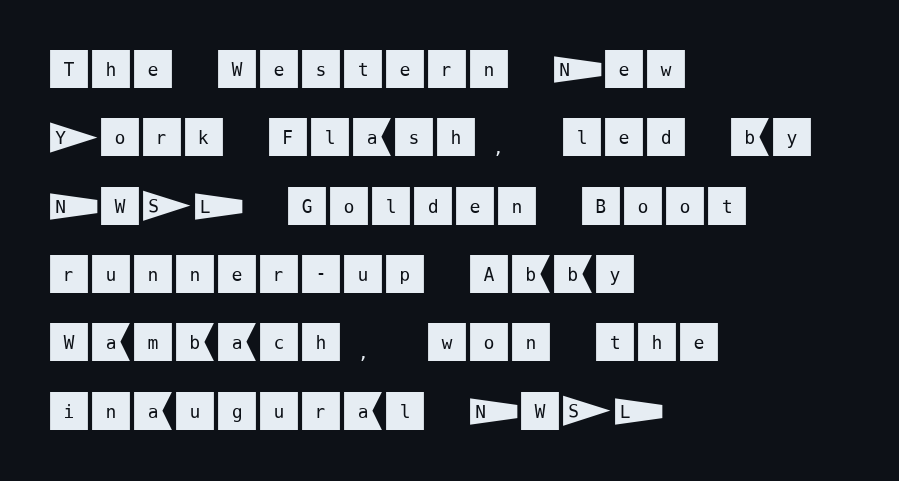
Q: Is the text italic (slanted)? A: No, it is upright.
Q: Is the typeface a serif or a sans-serif typeface? A: Sans-serif.
Q: Is the text underlined? A: No.
Q: How is the paragraph aligned? A: Left-aligned.
Q: Is the spacing between letters normal or unusually wide? A: Normal.
Q: Is the spacing between lines tight, normal or loose? A: Normal.
Q: Width (condensed, normal, or wide)? A: Normal.
Q: Stroke contrast? A: Medium.
Q: x-height? A: Large.
